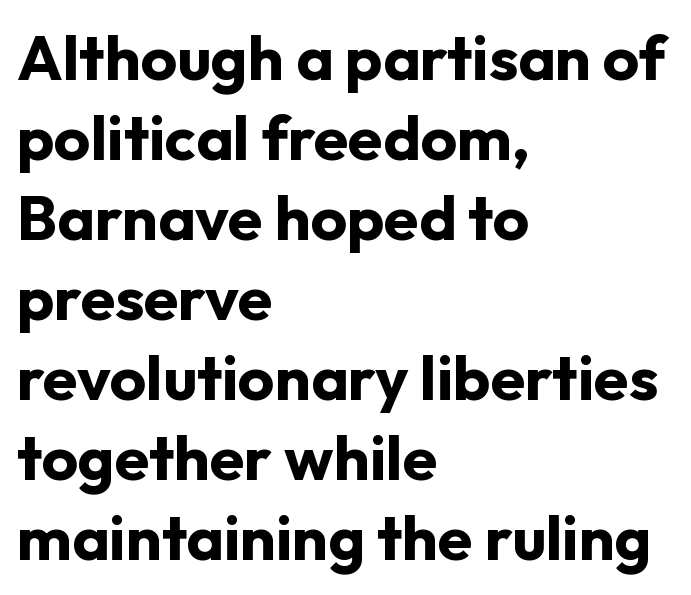
Character widths vary here, with narrow letters taking less room than wide ones. The area under the type is left untouched. Check where the strokes stop: nothing finishes them off — pure sans. Ordinary non-slanted type is in use.
